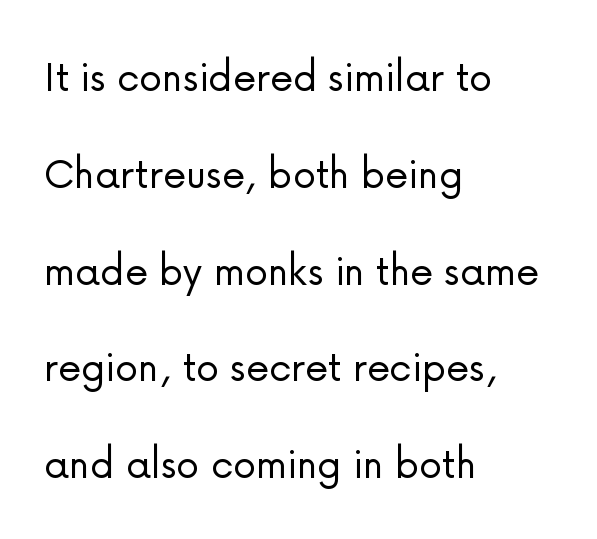
{"serif": "no", "italic": "no", "bold": "no", "weight": "light", "width": "normal", "stroke_contrast": "low", "x_height": "medium", "monospaced": "no", "underline": "no", "align": "left", "line_spacing": "loose", "line_spacing_ratio": 2.06, "letter_spacing": "normal", "letter_spacing_em": 0.0, "glyph_px": 47}
